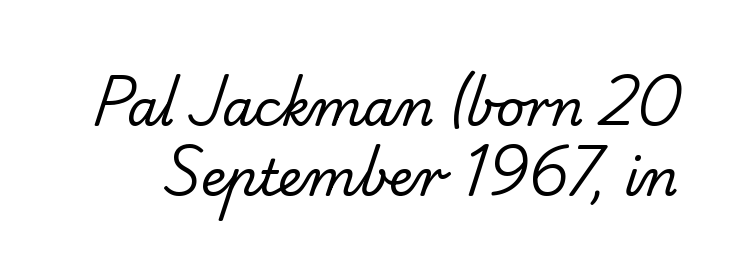
The image shows 50 px regular-weight sans-serif type; set normal line spacing (1.41x), normal letter spacing, not underlined; low stroke contrast and a small x-height.
